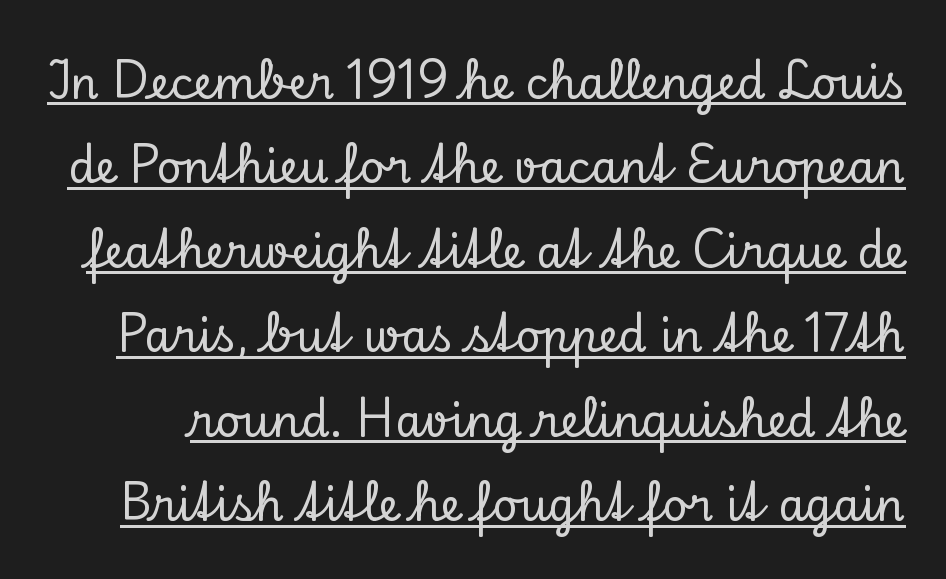
Q: Is the text italic (slanted)? A: No, it is upright.
Q: Is the text underlined? A: Yes.
Q: Is the spacing between letters normal or unusually wide? A: Normal.
Q: Is the spacing between lines tight, normal or loose? A: Loose.
Q: Width (condensed, normal, or wide)? A: Normal.
Q: Stroke contrast? A: Low.
Q: x-height? A: Small.
Q: Monospaced? A: No.
